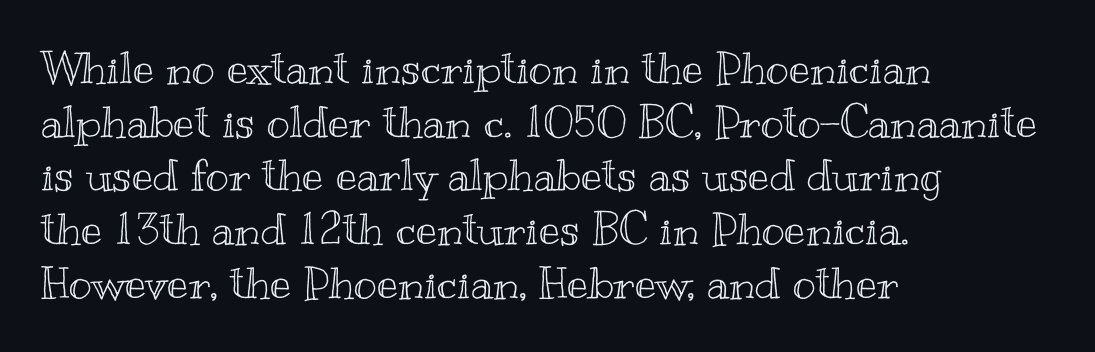
{"italic": "no", "width": "wide", "x_height": "small", "monospaced": "no", "underline": "no", "align": "left", "line_spacing_ratio": 1.22, "letter_spacing": "normal", "letter_spacing_em": 0.0, "glyph_px": 44}
